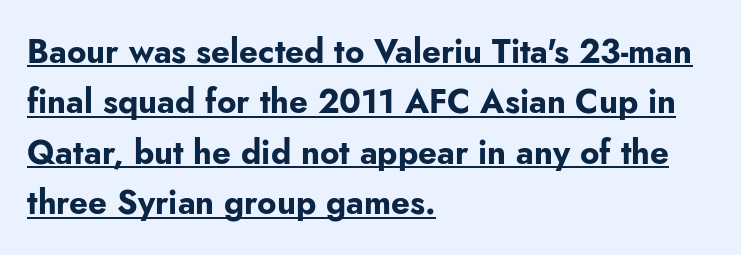
Q: Is the text bold? A: Yes.
Q: Is the text italic (slanted)? A: No, it is upright.
Q: Is the typeface a serif or a sans-serif typeface? A: Sans-serif.
Q: Is the text underlined? A: Yes.
Q: How is the paragraph aligned? A: Left-aligned.
Q: Is the spacing between letters normal or unusually wide? A: Normal.
Q: Is the spacing between lines tight, normal or loose? A: Normal.
Q: Width (condensed, normal, or wide)? A: Normal.
Q: Stroke contrast? A: Low.
Q: x-height? A: Small.
Q: Monospaced? A: No.
